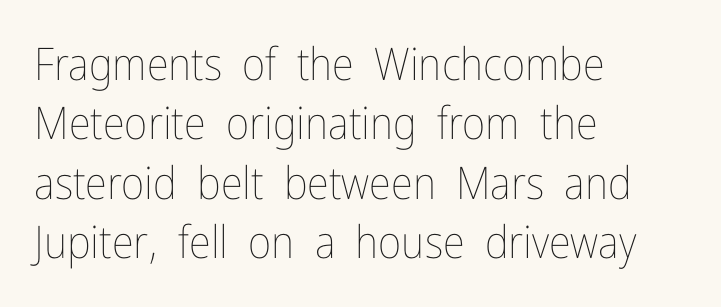
The image shows 45 px thin, condensed type, upright; set left-aligned, normal line spacing (1.32x), normal letter spacing, not underlined; low stroke contrast and a medium x-height.
